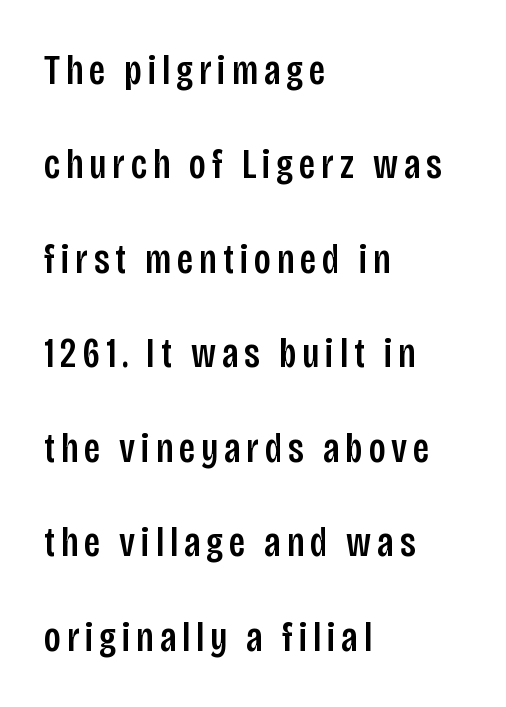
Q: Is the text italic (slanted)? A: No, it is upright.
Q: Is the typeface a serif or a sans-serif typeface? A: Sans-serif.
Q: Is the text underlined? A: No.
Q: How is the paragraph aligned? A: Left-aligned.
Q: Is the spacing between lines tight, normal or loose? A: Loose.
Q: Width (condensed, normal, or wide)? A: Condensed.
Q: Stroke contrast? A: Low.
Q: x-height? A: Large.
Q: Monospaced? A: No.
